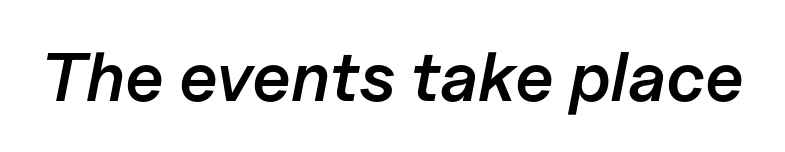
Q: Is the text bold? A: Semi-bold.
Q: Is the text italic (slanted)? A: Yes, it leans right by about 11 degrees.
Q: Is the text underlined? A: No.
Q: Is the spacing between letters normal or unusually wide? A: Normal.
Q: Width (condensed, normal, or wide)? A: Normal.
Q: Stroke contrast? A: Low.
Q: x-height? A: Medium.
Q: Monospaced? A: No.
